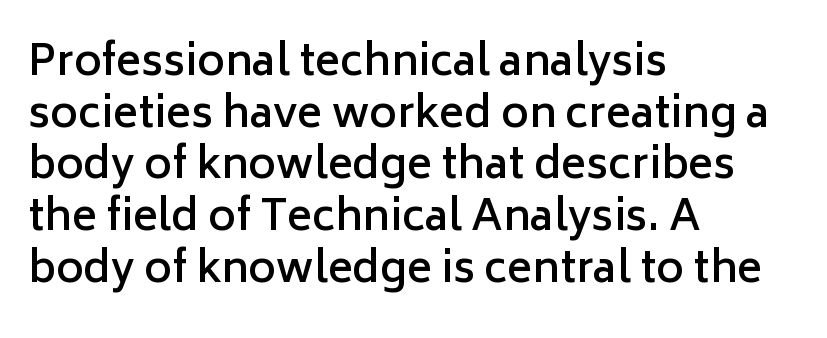
Letters rest on an invisible, unmarked baseline. Upright lettering throughout. Each letter keeps its own natural width here, so spacing adapts to shape. Classification — sans serif.
